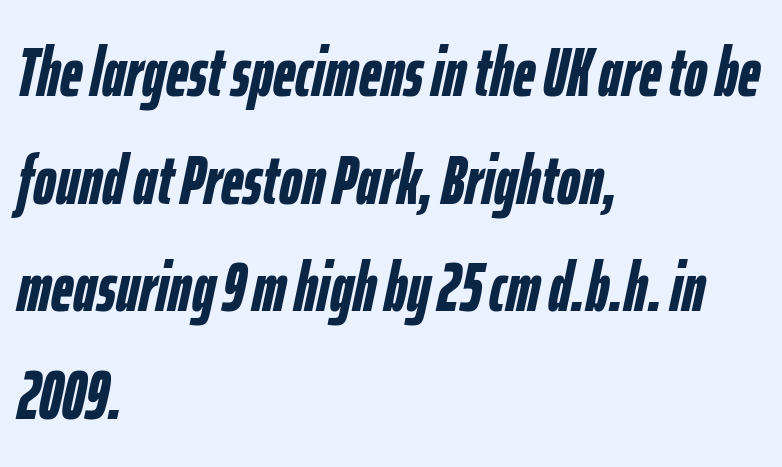
In terms of leading, this rendering sits right in the middle. The passage shown is typed in a proportional face where columns would drift. Only glyphs here, with clear space below each row. You'd pick this weight for a headline — it's a proper bold.
